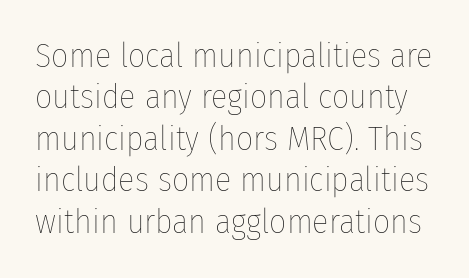
Q: Is the text bold? A: No.
Q: Is the text italic (slanted)? A: No, it is upright.
Q: Is the text underlined? A: No.
Q: Is the spacing between letters normal or unusually wide? A: Normal.
Q: Width (condensed, normal, or wide)? A: Condensed.
Q: Stroke contrast? A: Low.
Q: x-height? A: Medium.
Q: Monospaced? A: No.
